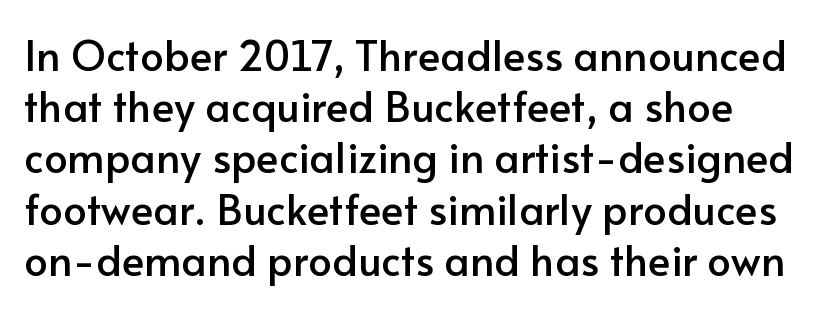
The image shows 42 px sans-serif type, upright; set line spacing 1.22x, normal letter spacing, not underlined; low stroke contrast and a small x-height.
